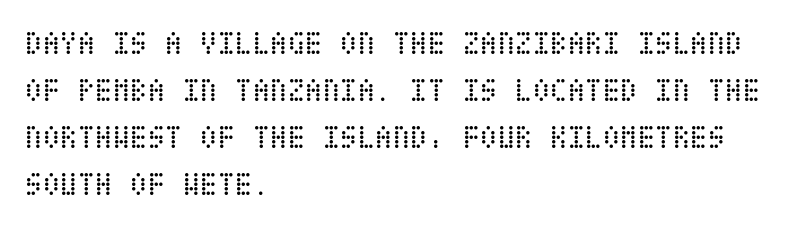
Q: Is the text bold? A: No.
Q: Is the text italic (slanted)? A: No, it is upright.
Q: Is the text underlined? A: No.
Q: How is the paragraph aligned? A: Left-aligned.
Q: Is the spacing between letters normal or unusually wide? A: Normal.
Q: Is the spacing between lines tight, normal or loose? A: Normal.
Q: Width (condensed, normal, or wide)? A: Condensed.
Q: Stroke contrast? A: Low.
Q: x-height? A: Large.
